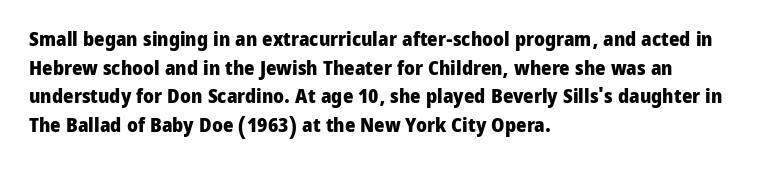
Q: Is the text bold? A: Yes.
Q: Is the text italic (slanted)? A: No, it is upright.
Q: Is the text underlined? A: No.
Q: How is the paragraph aligned? A: Left-aligned.
Q: Is the spacing between letters normal or unusually wide? A: Normal.
Q: Is the spacing between lines tight, normal or loose? A: Normal.
